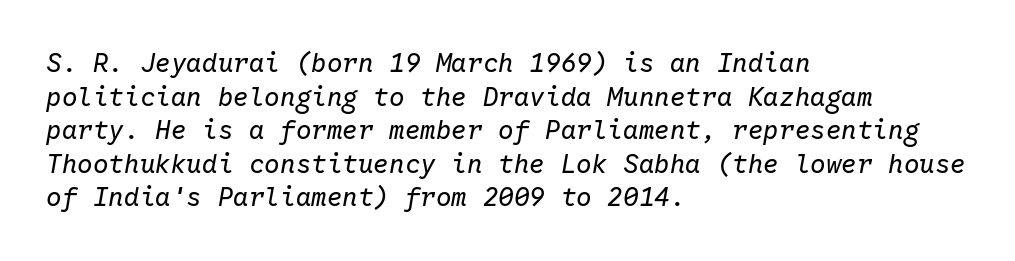
Q: Is the text bold? A: No.
Q: Is the text italic (slanted)? A: Yes, it leans right by about 10 degrees.
Q: Is the text underlined? A: No.
Q: How is the paragraph aligned? A: Left-aligned.
Q: Is the spacing between letters normal or unusually wide? A: Normal.
Q: Is the spacing between lines tight, normal or loose? A: Normal.
